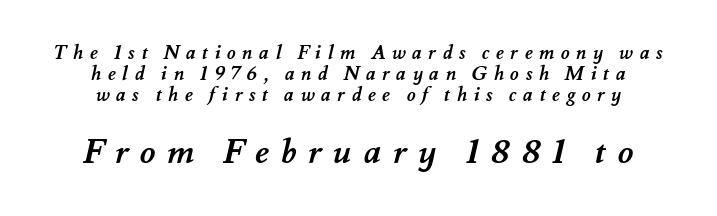
Do the characters align in a grid? No, the font is proportional. Just letters on the line, the space beneath them empty. Substantial extra tracking has been applied to these lines. These lines are centered, leaving both edges ragged.
